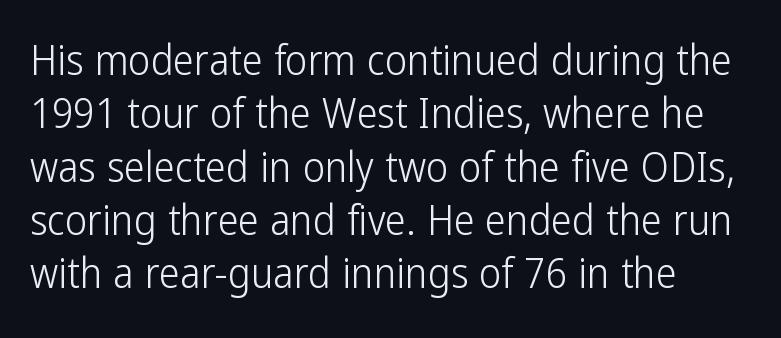
The words here are not underlined. Classification — sans serif. Visually the block forms a straight wall on the left and a jagged coastline on the right. Counters stay open thanks to moderate or lighter strokes.
